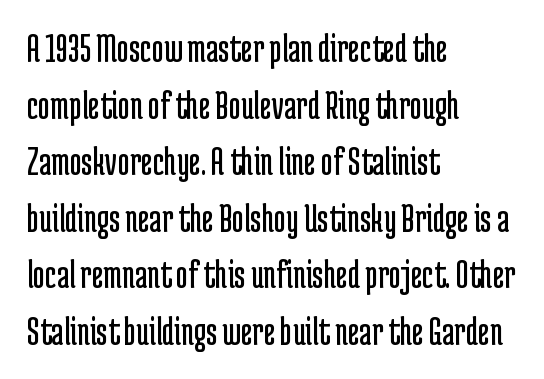
Q: Is the text bold? A: No.
Q: Is the text italic (slanted)? A: No, it is upright.
Q: Is the typeface a serif or a sans-serif typeface? A: Sans-serif.
Q: Is the text underlined? A: No.
Q: How is the paragraph aligned? A: Left-aligned.
Q: Is the spacing between letters normal or unusually wide? A: Normal.
Q: Is the spacing between lines tight, normal or loose? A: Normal.
Q: Width (condensed, normal, or wide)? A: Condensed.
Q: Stroke contrast? A: Low.
Q: x-height? A: Medium.
Q: Monospaced? A: No.
